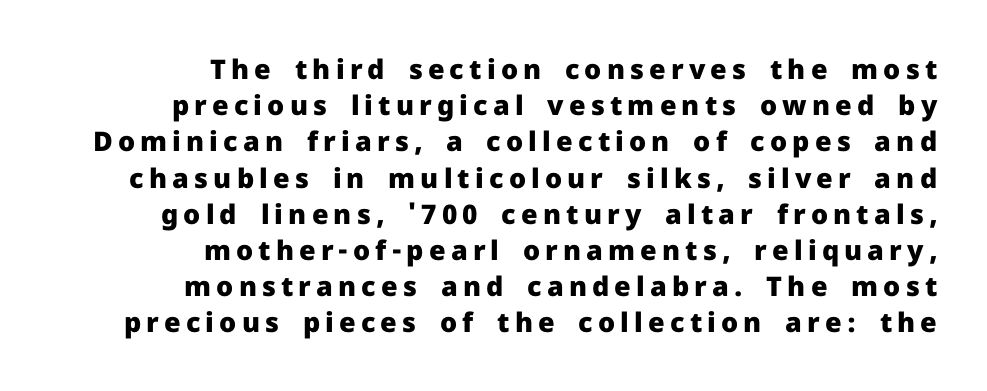
{"italic": "no", "bold": "yes", "underline": "no", "align": "right", "line_spacing": "normal", "line_spacing_ratio": 1.34, "glyph_px": 27}
